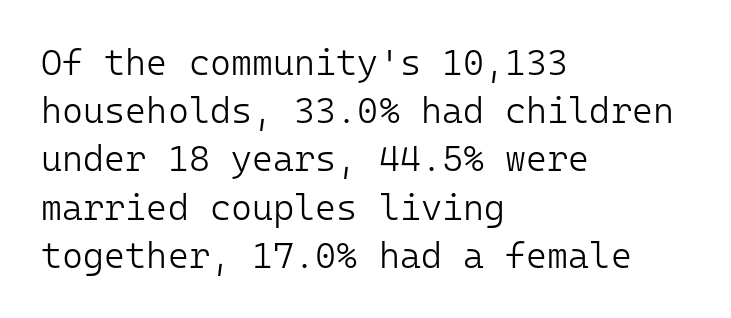
The image shows 36 px light sans-serif type, upright, monospaced; set left-aligned, normal line spacing (1.34x), normal letter spacing, not underlined; low stroke contrast and a medium x-height.
